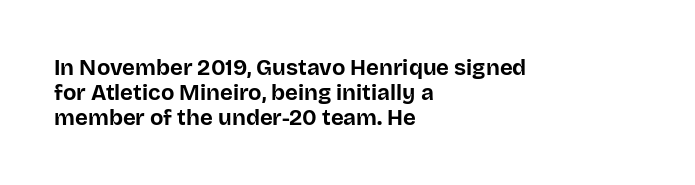
The vertical gap from one line to the next is small. A classic flush-left, rag-right setting is used for this passage. Plain, unruled lines of type. The gaps between neighbouring characters are ordinary and unremarkable. This sample uses an upright cut, with every glyph sitting square on the baseline. The passage shown is emphatically bold.
